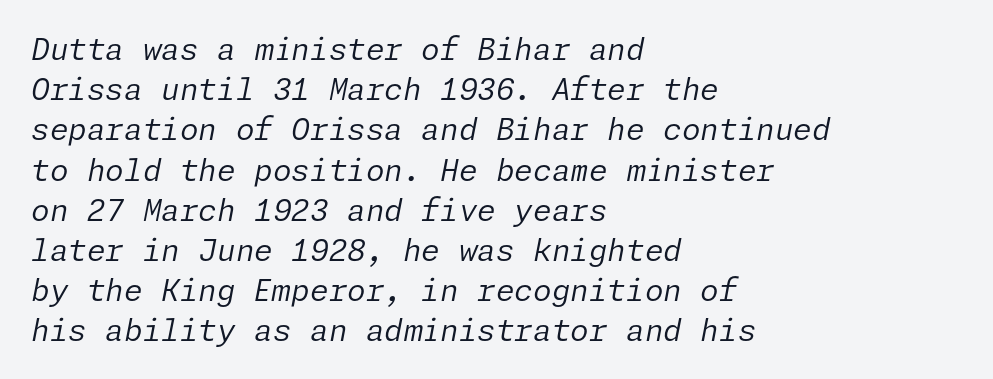
The image shows 30 px regular-weight type, italic (leaning right); set left-aligned, normal line spacing (1.34x), normal letter spacing, not underlined; low stroke contrast and a medium x-height.
